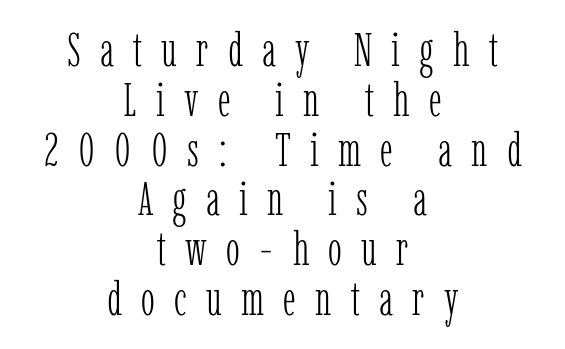
{"serif": "yes", "italic": "no", "bold": "no", "weight": "light", "width": "condensed", "stroke_contrast": "low", "x_height": "medium", "monospaced": "no", "underline": "no", "align": "center", "line_spacing": "tight", "line_spacing_ratio": 1.06, "letter_spacing": "wide", "letter_spacing_em": 0.41, "glyph_px": 47}
